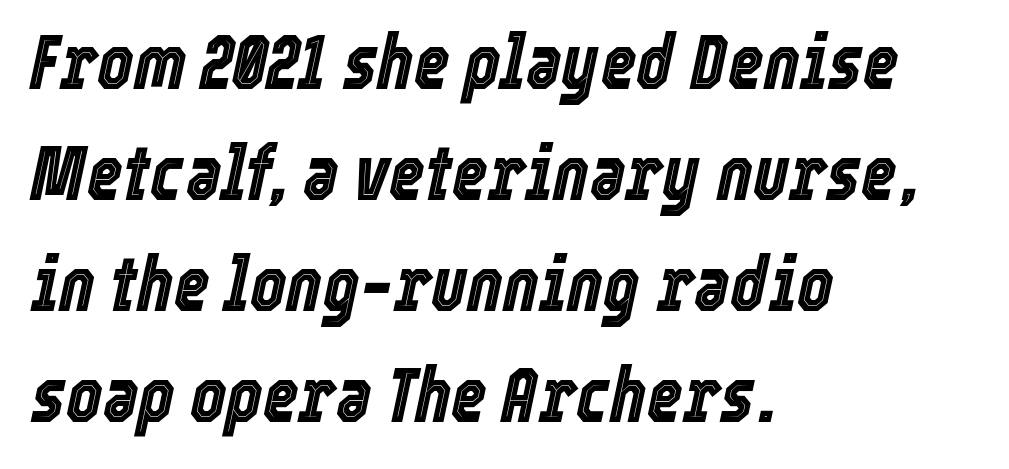
Quick note: italic. The rendering uses natural spacing where letterforms have individual widths. Underlining? Definitely not there. This rendering leaves character spacing at its baseline value.
